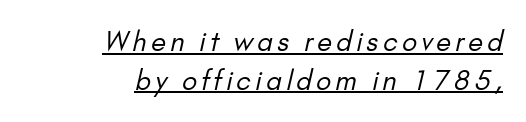
Q: Is the text bold? A: No.
Q: Is the text underlined? A: Yes.
Q: How is the paragraph aligned? A: Right-aligned.
Q: Is the spacing between lines tight, normal or loose? A: Normal.
